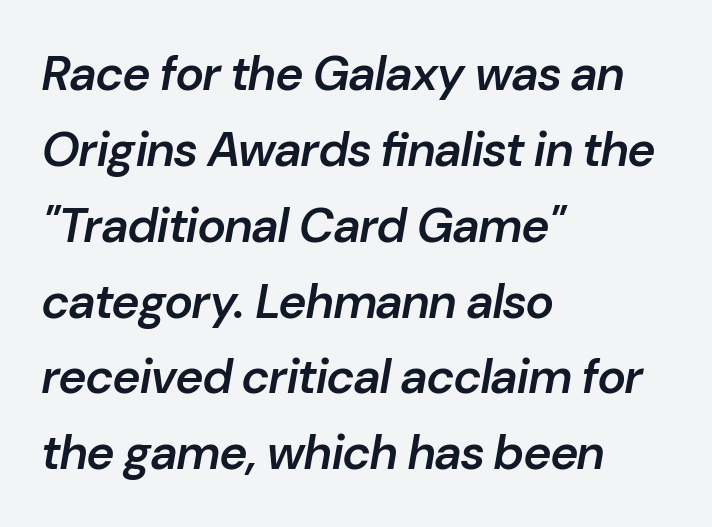
The image shows 48 px semibold type, italic (leaning right); set left-aligned, normal line spacing (1.58x), normal letter spacing, not underlined; low stroke contrast and a medium x-height.
